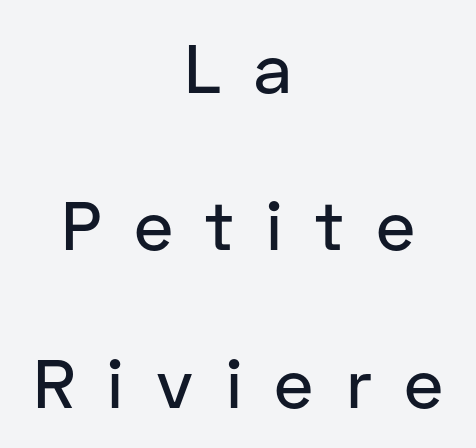
No feet cap the strokes, marking this as sans-serif type. How are the letters spaced? Widely, with obvious added tracking. The space directly below the letters is spotless. The letters stand upright; this is a roman face.
